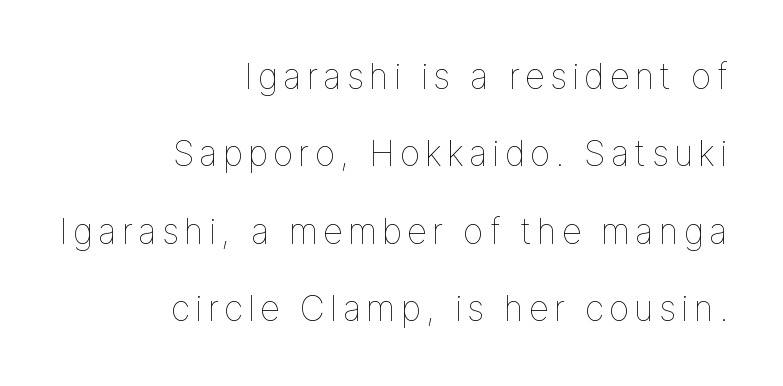
{"italic": "no", "bold": "no", "weight": "thin", "width": "normal", "stroke_contrast": "low", "x_height": "medium", "monospaced": "no", "underline": "no", "align": "right", "line_spacing": "loose", "line_spacing_ratio": 2.21, "glyph_px": 35}
